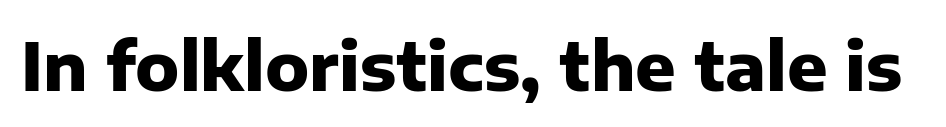
Q: Is the text bold? A: Yes.
Q: Is the text italic (slanted)? A: No, it is upright.
Q: Is the typeface a serif or a sans-serif typeface? A: Sans-serif.
Q: Is the text underlined? A: No.
Q: Is the spacing between letters normal or unusually wide? A: Normal.
Q: Width (condensed, normal, or wide)? A: Normal.
Q: Stroke contrast? A: Low.
Q: x-height? A: Medium.
Q: Monospaced? A: No.
